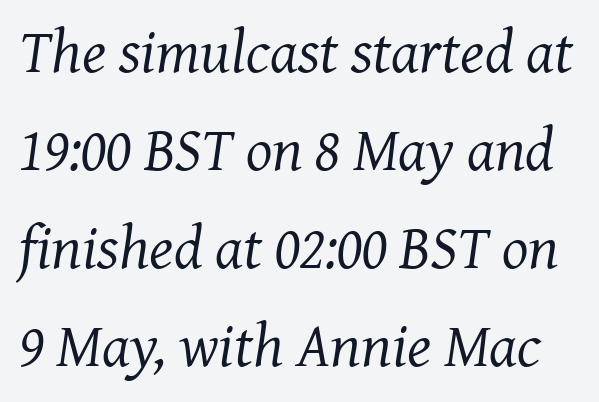
{"serif": "yes", "italic": "yes", "lean": "right", "slant_degrees": 7, "bold": "no", "weight": "regular", "width": "normal", "stroke_contrast": "medium", "x_height": "medium", "monospaced": "no", "underline": "no", "line_spacing": "normal", "line_spacing_ratio": 1.58, "letter_spacing": "normal", "letter_spacing_em": 0.0, "glyph_px": 62}
